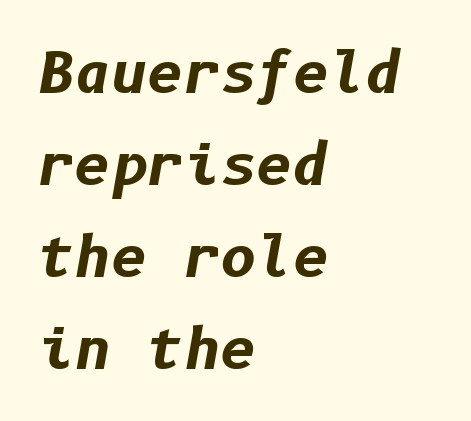
Q: Is the text bold? A: Yes.
Q: Is the text italic (slanted)? A: Yes, it leans right by about 10 degrees.
Q: Is the text underlined? A: No.
Q: How is the paragraph aligned? A: Left-aligned.
Q: Is the spacing between letters normal or unusually wide? A: Normal.
Q: Is the spacing between lines tight, normal or loose? A: Normal.
Q: Width (condensed, normal, or wide)? A: Normal.
Q: Stroke contrast? A: Low.
Q: x-height? A: Medium.
